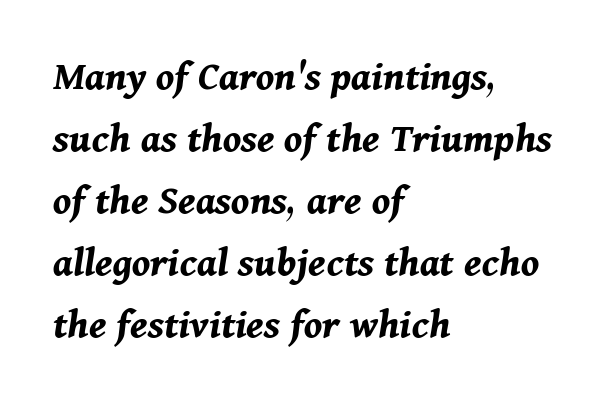
Compared with typical paragraphs, the rows here are spaced about the same. Decoration check: the copy has no underline. Note the varied advance widths — an 'i' is clearly narrower than an 'm'. Every character sits at an angle, as italics do. Layout note: lines flush left.
